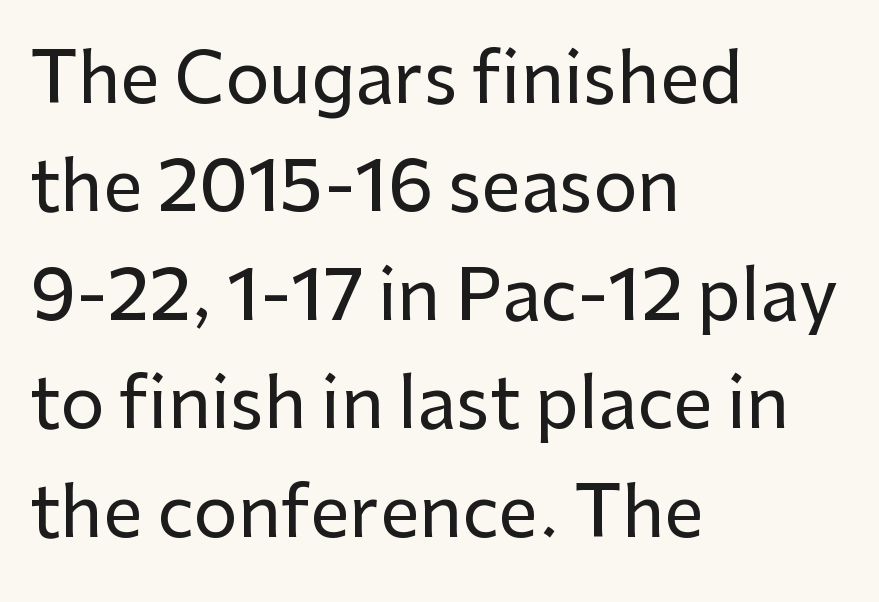
{"serif": "no", "italic": "no", "width": "normal", "stroke_contrast": "low", "x_height": "medium", "monospaced": "no", "underline": "no", "align": "left", "line_spacing": "normal", "line_spacing_ratio": 1.55, "letter_spacing": "normal", "letter_spacing_em": 0.0, "glyph_px": 70}
